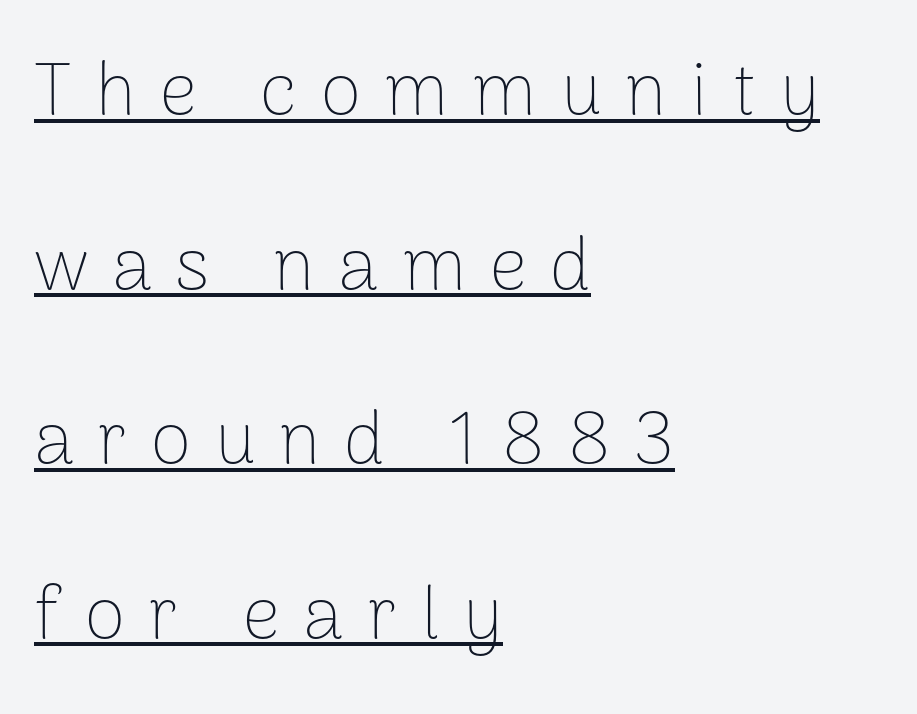
Q: Is the text bold? A: No.
Q: Is the text italic (slanted)? A: No, it is upright.
Q: Is the typeface a serif or a sans-serif typeface? A: Sans-serif.
Q: Is the text underlined? A: Yes.
Q: How is the paragraph aligned? A: Left-aligned.
Q: Is the spacing between letters normal or unusually wide? A: Unusually wide.
Q: Is the spacing between lines tight, normal or loose? A: Loose.
Q: Width (condensed, normal, or wide)? A: Normal.
Q: Stroke contrast? A: Low.
Q: x-height? A: Medium.
Q: Monospaced? A: No.
